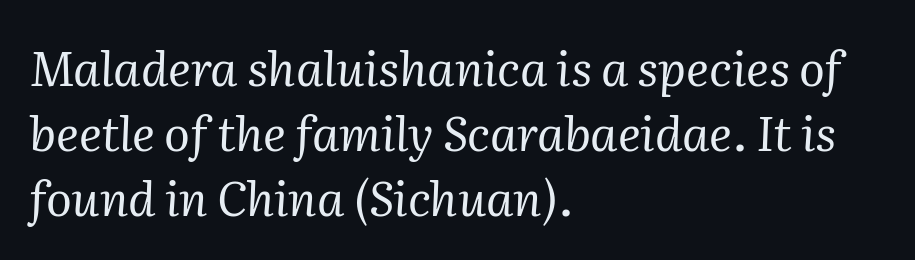
The image shows 48 px regular-weight serif type, italic (leaning right); set left-aligned, normal line spacing (1.35x), normal letter spacing, not underlined; medium stroke contrast and a medium x-height.
